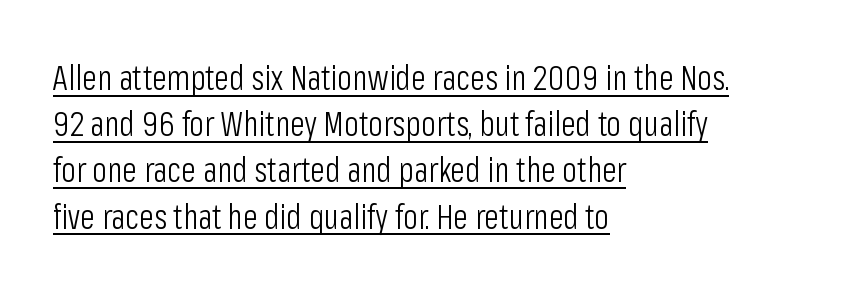
The image shows 34 px light, condensed sans-serif type, upright; set left-aligned, normal line spacing (1.36x), normal letter spacing, underlined; low stroke contrast and a medium x-height.
